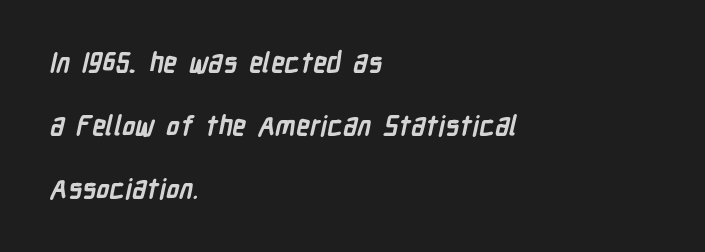
{"bold": "yes", "underline": "no", "align": "left", "line_spacing": "loose", "line_spacing_ratio": 2.33, "letter_spacing": "normal", "letter_spacing_em": 0.0, "glyph_px": 27}
